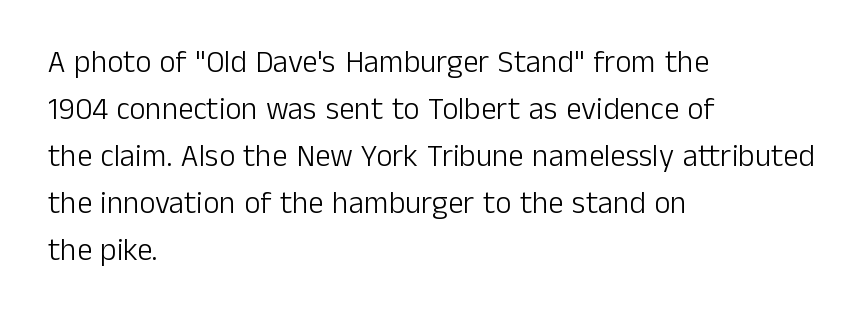
{"serif": "no", "italic": "no", "bold": "no", "weight": "light", "width": "normal", "stroke_contrast": "low", "x_height": "medium", "monospaced": "no", "underline": "no", "align": "left", "line_spacing": "normal", "line_spacing_ratio": 1.52, "letter_spacing": "normal", "letter_spacing_em": 0.0, "glyph_px": 31}
